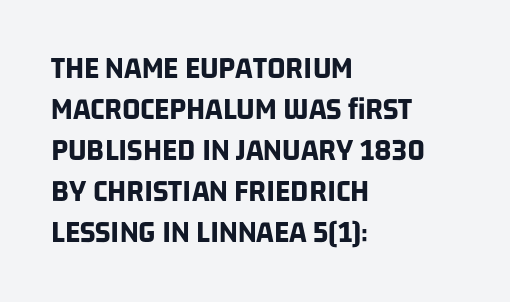
{"serif": "no", "bold": "yes", "weight": "bold", "width": "condensed", "stroke_contrast": "low", "x_height": "large", "monospaced": "no", "underline": "no", "align": "left", "line_spacing": "normal", "line_spacing_ratio": 1.28, "letter_spacing": "normal", "letter_spacing_em": 0.0, "glyph_px": 32}
